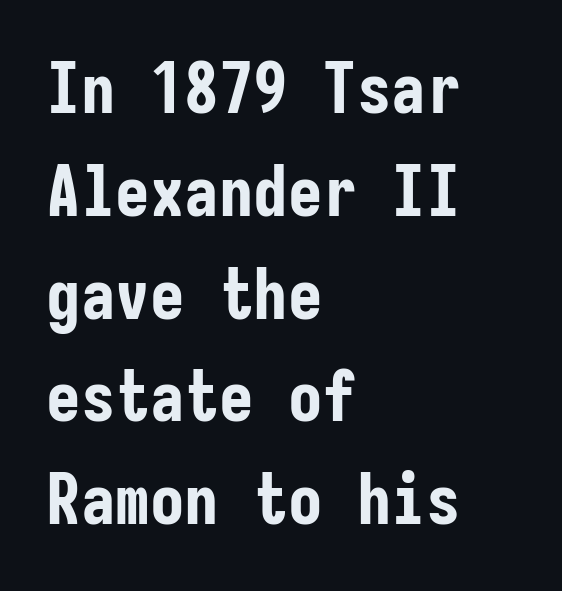
Q: Is the text bold? A: Yes.
Q: Is the text italic (slanted)? A: No, it is upright.
Q: Is the typeface a serif or a sans-serif typeface? A: Sans-serif.
Q: Is the text underlined? A: No.
Q: How is the paragraph aligned? A: Left-aligned.
Q: Is the spacing between letters normal or unusually wide? A: Normal.
Q: Is the spacing between lines tight, normal or loose? A: Normal.
Q: Width (condensed, normal, or wide)? A: Condensed.
Q: Stroke contrast? A: Low.
Q: x-height? A: Medium.
Q: Monospaced? A: Yes.
